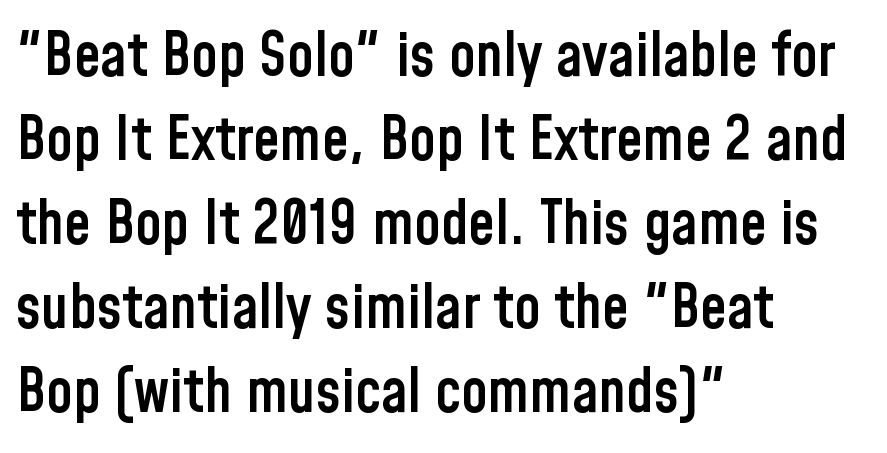
The image shows 60 px semibold, condensed sans-serif type, upright; set left-aligned, normal line spacing (1.4x), normal letter spacing, not underlined; low stroke contrast and a medium x-height.
